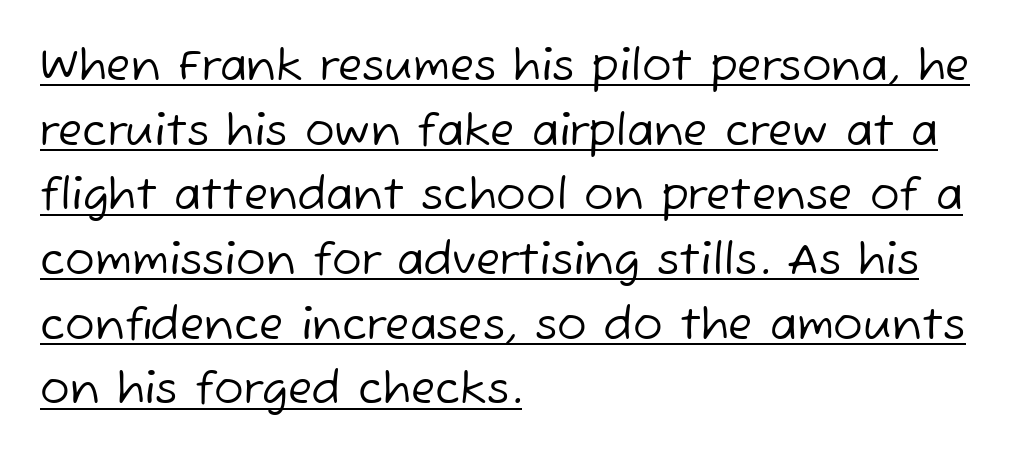
Q: Is the text bold? A: No.
Q: Is the typeface a serif or a sans-serif typeface? A: Sans-serif.
Q: Is the text underlined? A: Yes.
Q: How is the paragraph aligned? A: Left-aligned.
Q: Is the spacing between letters normal or unusually wide? A: Normal.
Q: Is the spacing between lines tight, normal or loose? A: Normal.
Q: Width (condensed, normal, or wide)? A: Normal.
Q: Stroke contrast? A: Low.
Q: x-height? A: Medium.
Q: Monospaced? A: No.
